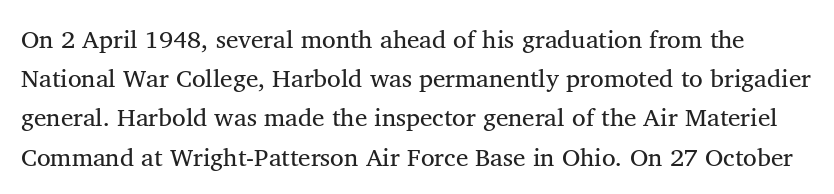
{"italic": "no", "bold": "no", "underline": "no", "line_spacing": "normal", "line_spacing_ratio": 1.57, "letter_spacing": "normal", "letter_spacing_em": 0.0, "glyph_px": 25}
